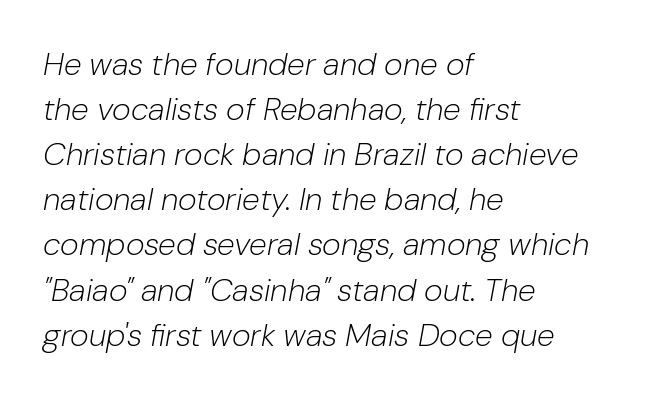
The image shows 32 px light type, italic (leaning right); set left-aligned, normal line spacing (1.41x), normal letter spacing, not underlined; low stroke contrast and a medium x-height.
